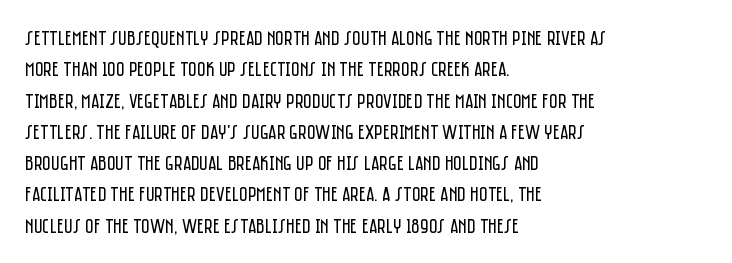
Q: Is the text bold? A: No.
Q: Is the text italic (slanted)? A: No, it is upright.
Q: Is the text underlined? A: No.
Q: How is the paragraph aligned? A: Left-aligned.
Q: Is the spacing between letters normal or unusually wide? A: Normal.
Q: Is the spacing between lines tight, normal or loose? A: Normal.
